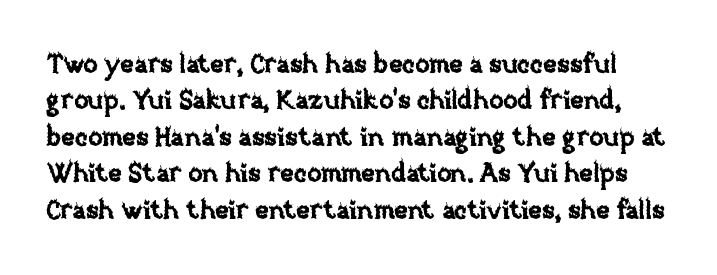
The block of text has a typical density, with ordinary space between rows. Letters rest on an invisible, unmarked baseline. If you drew a line through each stem, it would be perfectly vertical. Glyph-to-glyph distance matches everyday printed text.
